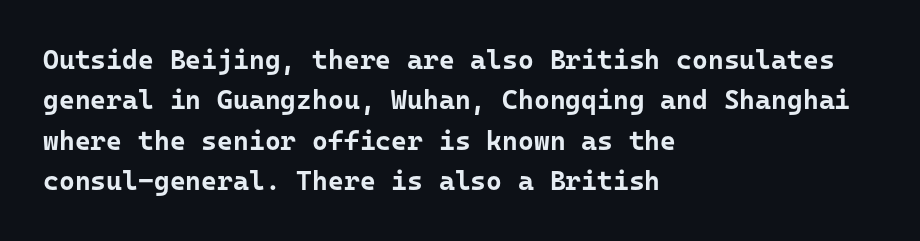
The image shows 27 px bold type, upright; set left-aligned, normal line spacing (1.5x), normal letter spacing, not underlined.
